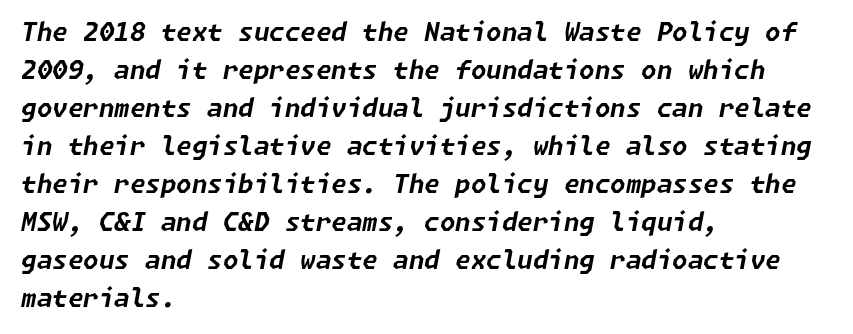
In terms of letterspacing, this is plain default setting. Regular leading. The specimen omits any rule beneath the text block's lines. Looking at the ascenders, they clearly lean.
